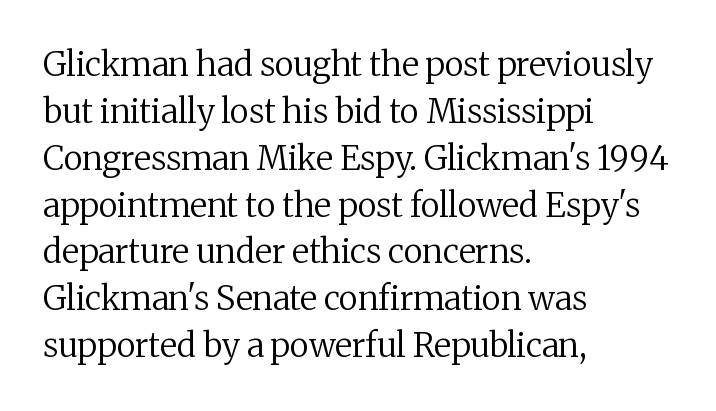
{"serif": "yes", "italic": "no", "bold": "no", "weight": "regular", "width": "normal", "stroke_contrast": "medium", "x_height": "medium", "monospaced": "no", "underline": "no", "align": "left", "line_spacing": "normal", "line_spacing_ratio": 1.42, "letter_spacing": "normal", "letter_spacing_em": 0.0, "glyph_px": 33}
